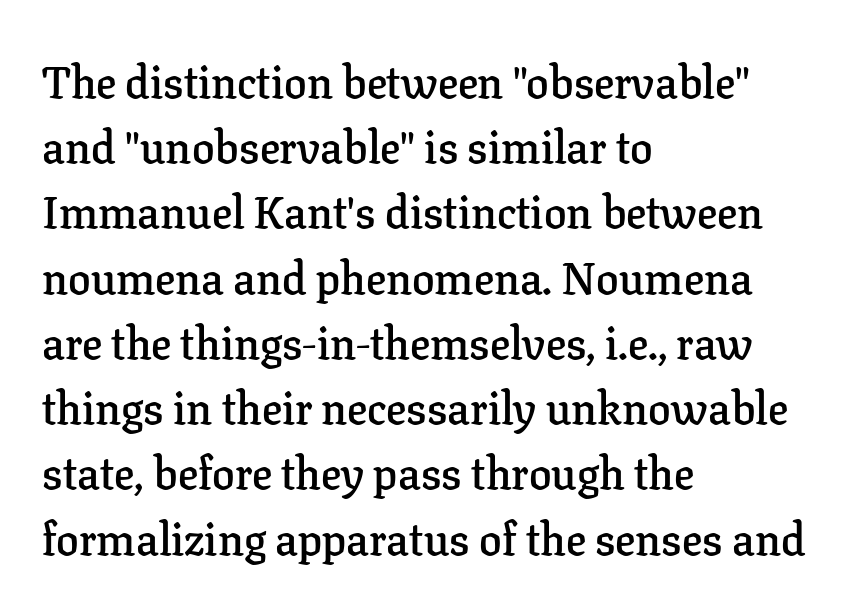
{"serif": "yes", "italic": "no", "bold": "semi", "weight": "semibold", "width": "normal", "stroke_contrast": "low", "x_height": "medium", "monospaced": "no", "underline": "no", "align": "left", "line_spacing": "normal", "line_spacing_ratio": 1.45, "letter_spacing": "normal", "letter_spacing_em": 0.0, "glyph_px": 45}
